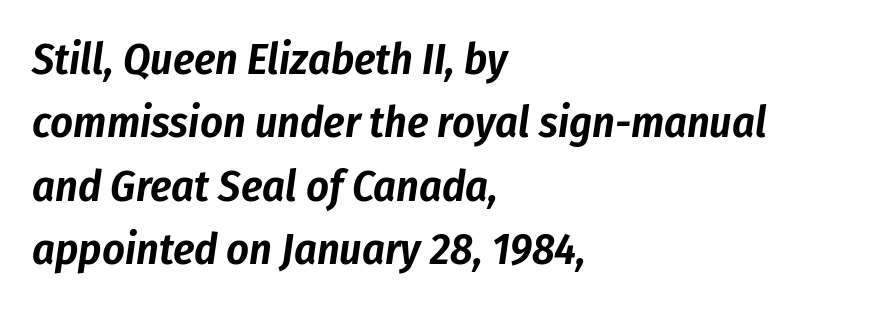
Spacing verdict: proportional, widths tailored to each character. How are the letters spaced? Ordinarily, with no added tracking. Where is the straight margin? On the left. These lines sit exactly where default settings would place them. Any mark beneath the type? The region is blank.
